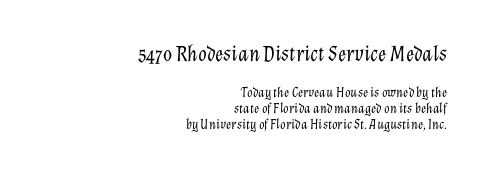
The letters in the upper block stand taller than those in the block below. Each stroke keeps to a modest, everyday thickness or less. Successive baselines arrive quickly, one right under another. The text carries the slant typical of an italic or oblique font. Alignment: flush right.
